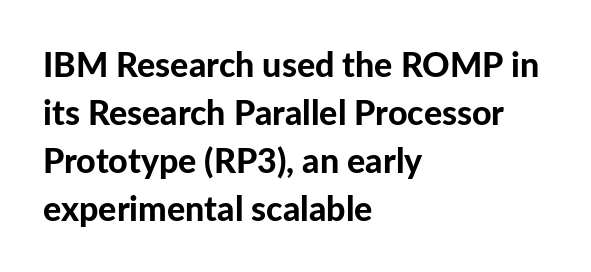
{"serif": "no", "italic": "no", "bold": "yes", "weight": "bold", "width": "normal", "stroke_contrast": "low", "x_height": "medium", "monospaced": "no", "underline": "no", "align": "left", "line_spacing": "normal", "line_spacing_ratio": 1.41, "letter_spacing": "normal", "letter_spacing_em": 0.0, "glyph_px": 34}
